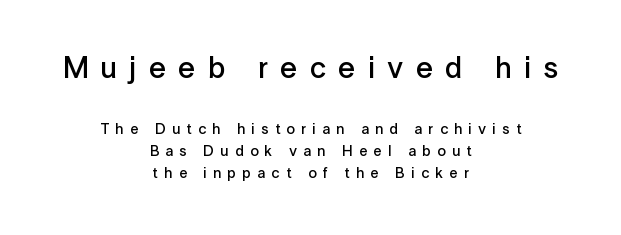
These lines stack symmetrically, like a column narrowing and widening about its center. The area under the type is left untouched. Emphasis by weight is partial: semibold. Designer's note — italics off, roman on. Examine the stroke ends and you'll find no serifs.
